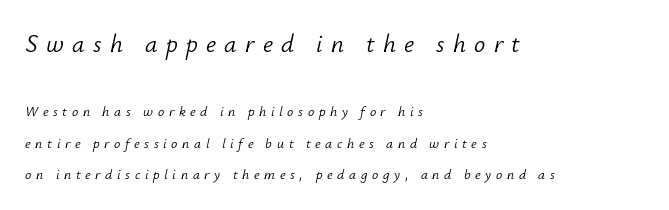
Q: Is the text bold? A: No.
Q: Is the text italic (slanted)? A: Yes, it leans right by about 12 degrees.
Q: Is the text underlined? A: No.
Q: How is the paragraph aligned? A: Left-aligned.
Q: Is the spacing between letters normal or unusually wide? A: Unusually wide.
Q: Is the spacing between lines tight, normal or loose? A: Loose.
Q: Which block of text is set in a larger size, the first (top) or the second (bottom)? A: The first (top) one.
